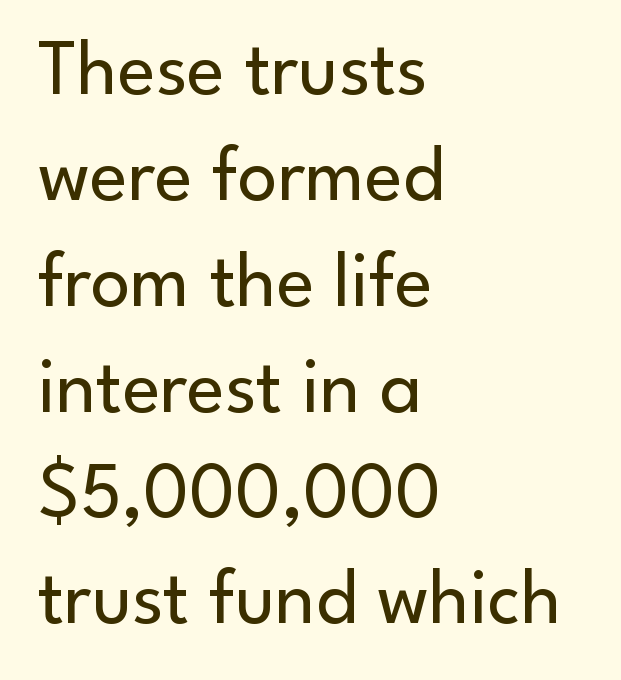
Q: Is the text bold? A: No.
Q: Is the text italic (slanted)? A: No, it is upright.
Q: Is the typeface a serif or a sans-serif typeface? A: Sans-serif.
Q: Is the text underlined? A: No.
Q: How is the paragraph aligned? A: Left-aligned.
Q: Is the spacing between letters normal or unusually wide? A: Normal.
Q: Is the spacing between lines tight, normal or loose? A: Normal.
Q: Width (condensed, normal, or wide)? A: Normal.
Q: Stroke contrast? A: Low.
Q: x-height? A: Small.
Q: Monospaced? A: No.
